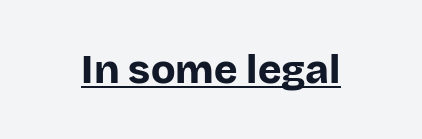
The image shows 40 px bold sans-serif type, upright; set normal letter spacing, underlined; low stroke contrast and a large x-height.
